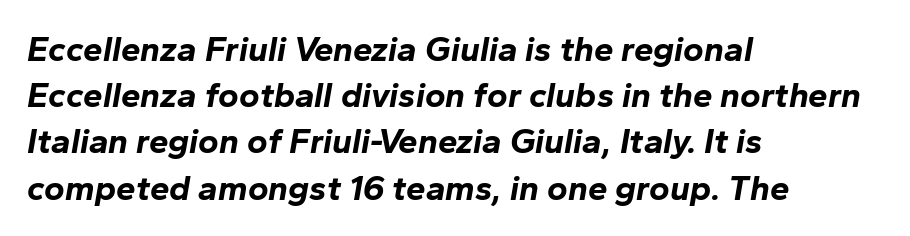
Summary of vertical rhythm: regular, with standard interline spacing. Each letter keeps its own natural width here, so spacing adapts to shape. Characters are canted at an angle relative to the baseline's perpendicular. Just letters on the line, the space beneath them empty.
